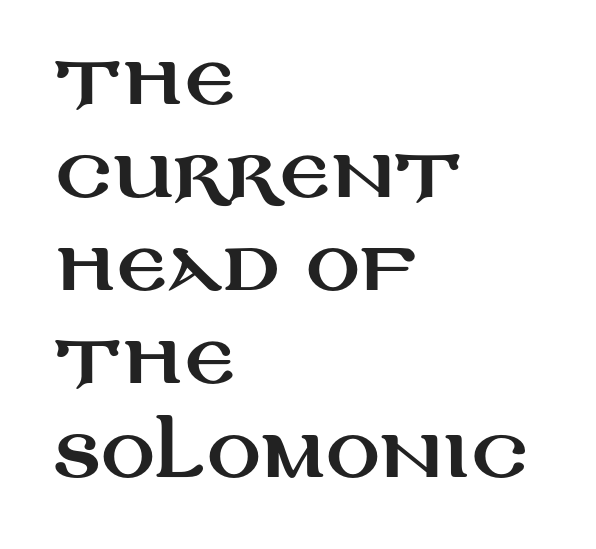
Vertical spacing — default. No extra tracking has been applied to these lines. Left-aligned paragraph, ragged on the right. A typesetter would call this proportional, since set widths differ per character. Rendered with straight, roman letterforms.
